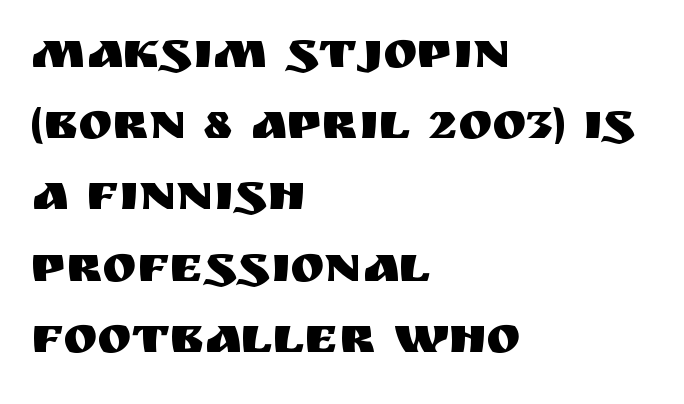
Descender tails drop into unmarked territory. A roman cut, with each character standing at attention. The lines sit at an ordinary, default distance from one another. The letters carry no serifs — their stems end cleanly without finishing strokes. This sample uses plain, unmodified letter spacing. Is this a fixed-width face? No — the glyphs have proportional, varying widths.
